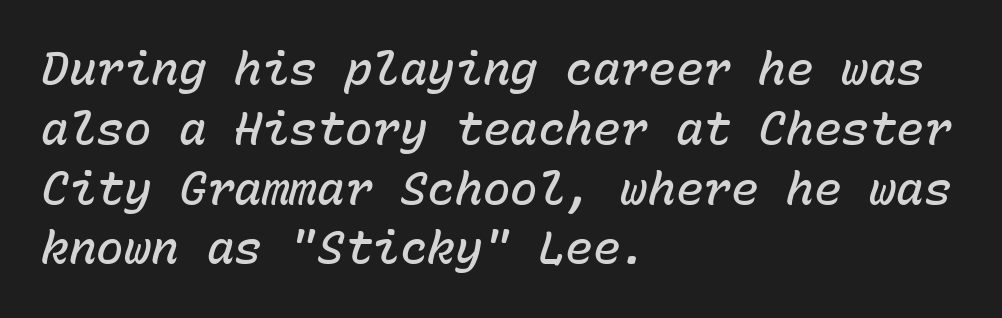
Q: Is the text bold? A: Semi-bold.
Q: Is the text italic (slanted)? A: Yes, it leans right by about 15 degrees.
Q: Is the text underlined? A: No.
Q: How is the paragraph aligned? A: Left-aligned.
Q: Is the spacing between letters normal or unusually wide? A: Normal.
Q: Is the spacing between lines tight, normal or loose? A: Normal.
Q: Width (condensed, normal, or wide)? A: Normal.
Q: Stroke contrast? A: Low.
Q: x-height? A: Medium.
Q: Monospaced? A: Yes.
